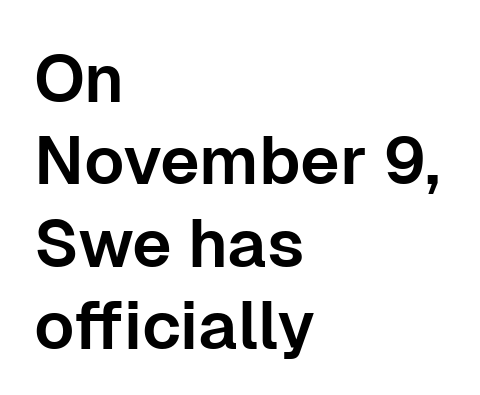
One-word summary of the alignment: left. Each letter's strokes conclude bluntly, with no projecting serifs. Note the varied advance widths — an 'i' is clearly narrower than an 'm'. If you drew a line through each stem, it would be perfectly vertical.
